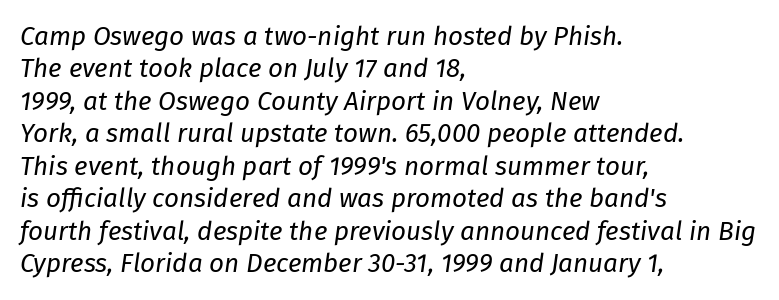
Q: Is the text bold? A: No.
Q: Is the text italic (slanted)? A: Yes, it leans right by about 8 degrees.
Q: Is the text underlined? A: No.
Q: How is the paragraph aligned? A: Left-aligned.
Q: Is the spacing between letters normal or unusually wide? A: Normal.
Q: Is the spacing between lines tight, normal or loose? A: Normal.
